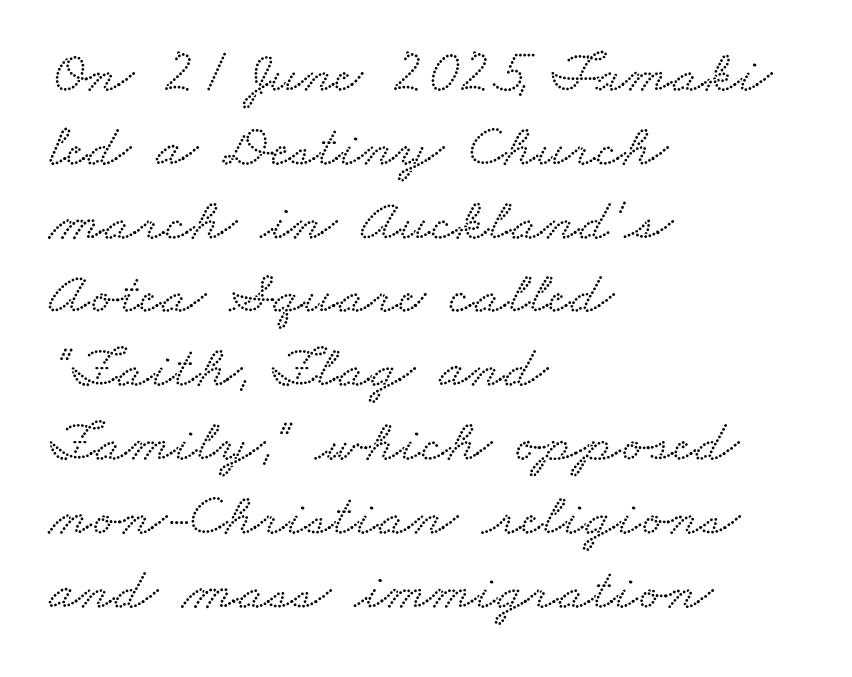
The image shows 61 px wide serif type; set left-aligned, line spacing 1.21x, normal letter spacing, not underlined; low stroke contrast and a small x-height.
